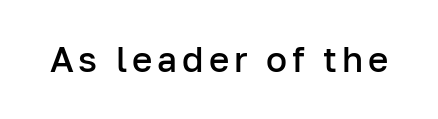
The image shows 35 px semibold sans-serif type, upright; set not underlined; low stroke contrast and a medium x-height.
